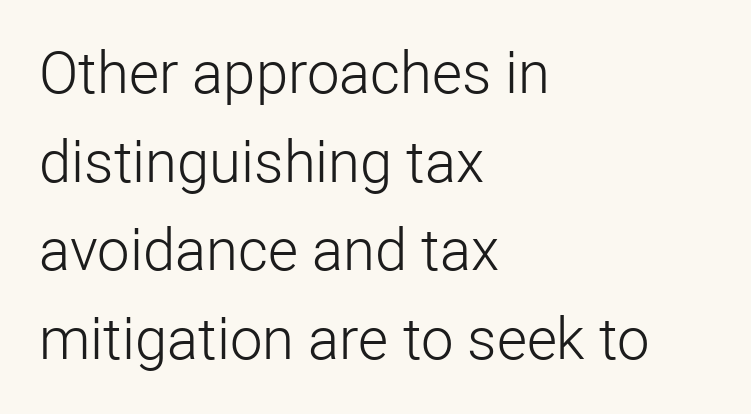
Q: Is the text bold? A: No.
Q: Is the text italic (slanted)? A: No, it is upright.
Q: Is the typeface a serif or a sans-serif typeface? A: Sans-serif.
Q: Is the text underlined? A: No.
Q: How is the paragraph aligned? A: Left-aligned.
Q: Is the spacing between letters normal or unusually wide? A: Normal.
Q: Is the spacing between lines tight, normal or loose? A: Normal.
Q: Width (condensed, normal, or wide)? A: Normal.
Q: Stroke contrast? A: Low.
Q: x-height? A: Medium.
Q: Monospaced? A: No.
